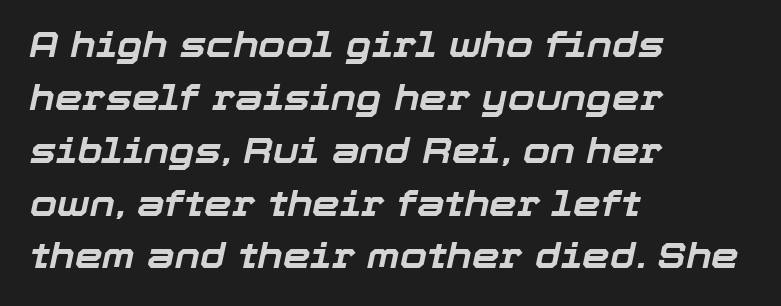
The image shows 35 px bold type, italic (leaning right); set left-aligned, normal line spacing (1.51x), normal letter spacing, not underlined; low stroke contrast and a medium x-height.
